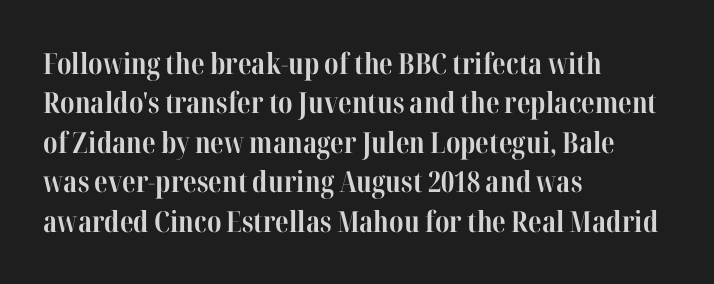
{"serif": "yes", "italic": "no", "bold": "yes", "weight": "bold", "width": "condensed", "stroke_contrast": "high", "x_height": "medium", "monospaced": "no", "underline": "no", "align": "left", "line_spacing": "normal", "line_spacing_ratio": 1.36, "letter_spacing": "normal", "letter_spacing_em": 0.0, "glyph_px": 29}
